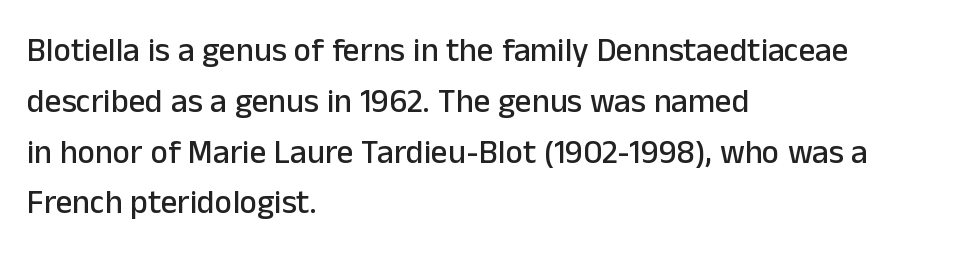
Q: Is the text italic (slanted)? A: No, it is upright.
Q: Is the typeface a serif or a sans-serif typeface? A: Sans-serif.
Q: Is the text underlined? A: No.
Q: How is the paragraph aligned? A: Left-aligned.
Q: Is the spacing between letters normal or unusually wide? A: Normal.
Q: Is the spacing between lines tight, normal or loose? A: Normal.
Q: Width (condensed, normal, or wide)? A: Normal.
Q: Stroke contrast? A: Low.
Q: x-height? A: Medium.
Q: Monospaced? A: No.
